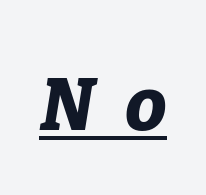
Q: Is the text bold? A: Yes.
Q: Is the text italic (slanted)? A: Yes, it leans right by about 9 degrees.
Q: Is the text underlined? A: Yes.
Q: Is the spacing between letters normal or unusually wide? A: Unusually wide.
Q: Width (condensed, normal, or wide)? A: Normal.
Q: Stroke contrast? A: Low.
Q: x-height? A: Medium.
Q: Monospaced? A: No.
